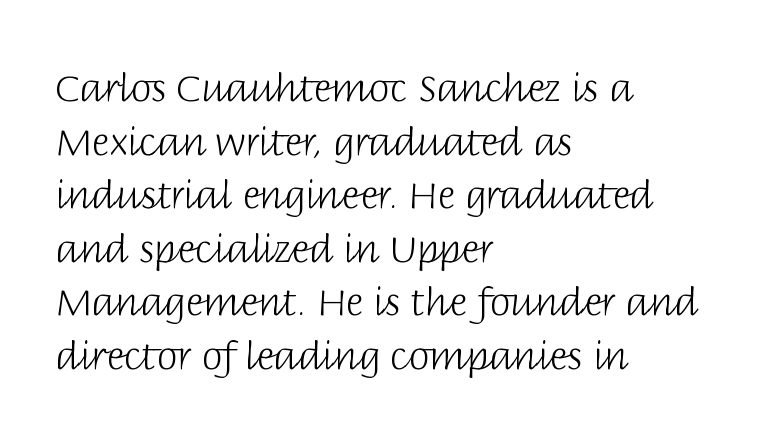
The axis of the letterforms is exactly vertical. Leftover space on each line is placed entirely after the last word. Vertically, the passage feels balanced, rows spaced as you'd expect. Examine the stroke ends and you'll find no serifs. Here the designer chose a conventional face with non-uniform glyph widths. Underline: absent.
